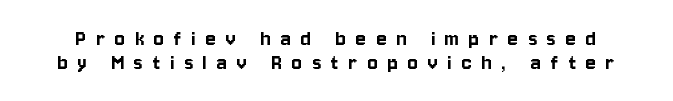
Q: Is the text italic (slanted)? A: No, it is upright.
Q: Is the text underlined? A: No.
Q: Is the spacing between letters normal or unusually wide? A: Unusually wide.
Q: Is the spacing between lines tight, normal or loose? A: Tight.
